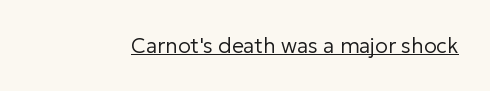
Q: Is the text bold? A: No.
Q: Is the text italic (slanted)? A: No, it is upright.
Q: Is the text underlined? A: Yes.
Q: Is the spacing between letters normal or unusually wide? A: Normal.
